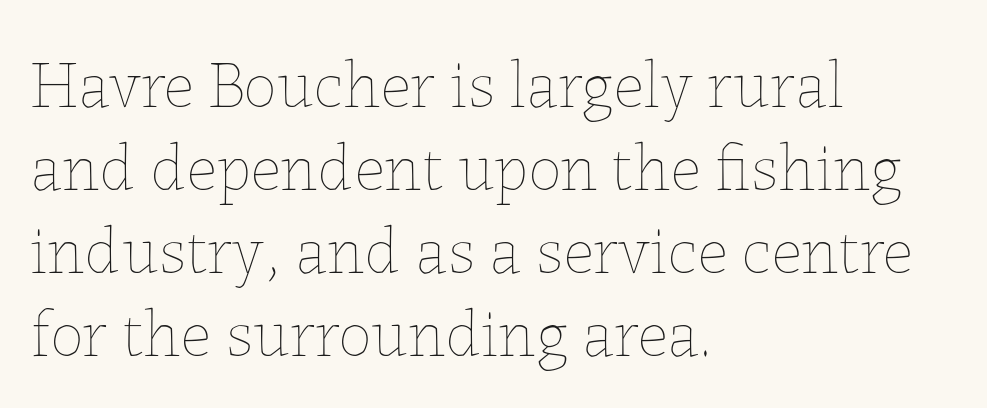
{"italic": "no", "bold": "no", "weight": "thin", "width": "normal", "stroke_contrast": "low", "x_height": "medium", "monospaced": "no", "underline": "no", "align": "left", "line_spacing_ratio": 1.24, "letter_spacing": "normal", "letter_spacing_em": 0.0, "glyph_px": 67}
